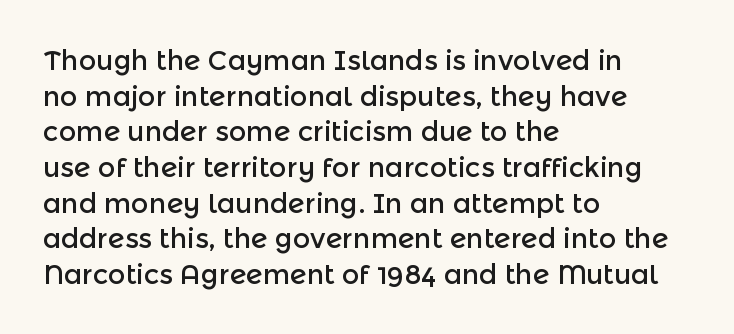
Q: Is the text italic (slanted)? A: No, it is upright.
Q: Is the text underlined? A: No.
Q: How is the paragraph aligned? A: Left-aligned.
Q: Is the spacing between letters normal or unusually wide? A: Normal.
Q: Is the spacing between lines tight, normal or loose? A: Normal.
